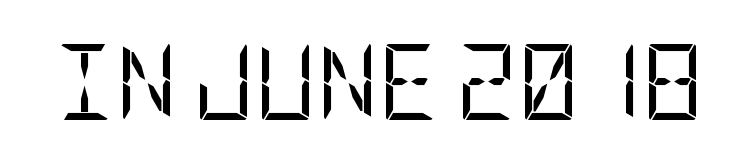
Q: Is the text bold? A: No.
Q: Is the text italic (slanted)? A: No, it is upright.
Q: Is the typeface a serif or a sans-serif typeface? A: Sans-serif.
Q: Is the text underlined? A: No.
Q: Is the spacing between letters normal or unusually wide? A: Normal.
Q: Width (condensed, normal, or wide)? A: Condensed.
Q: Stroke contrast? A: Low.
Q: x-height? A: Large.
